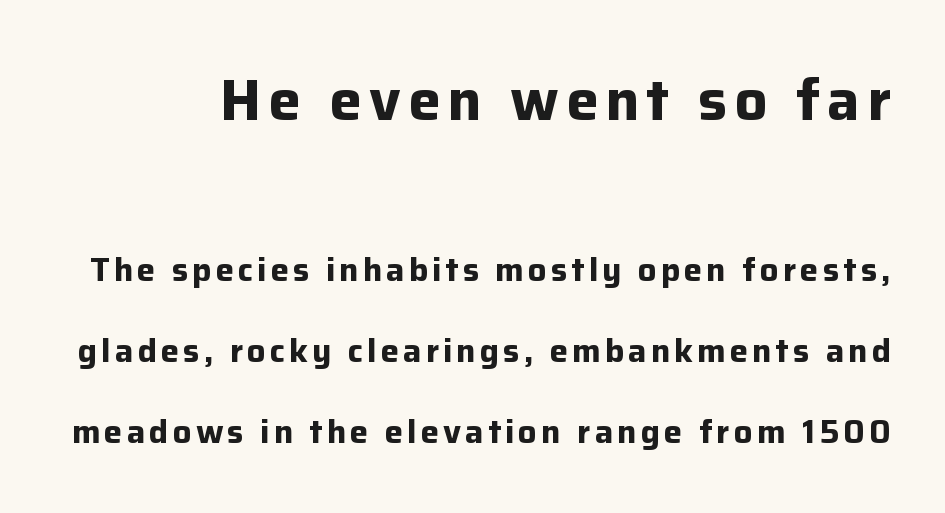
Look at the stroke-to-counter ratio: heavy, a bold. One glance says open: line gaps are wider than usual. Type size steps down from the first block to the second. Spacing verdict: proportional, widths tailored to each character.
